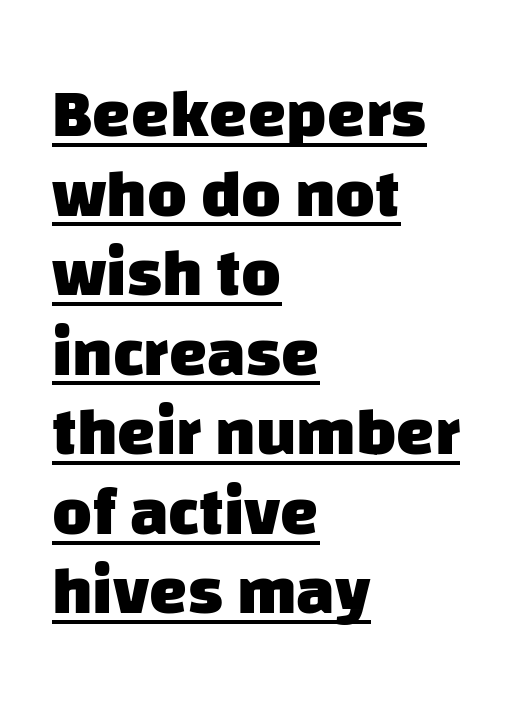
Q: Is the text bold? A: Yes.
Q: Is the typeface a serif or a sans-serif typeface? A: Sans-serif.
Q: Is the text underlined? A: Yes.
Q: How is the paragraph aligned? A: Left-aligned.
Q: Is the spacing between letters normal or unusually wide? A: Normal.
Q: Width (condensed, normal, or wide)? A: Normal.
Q: Stroke contrast? A: Low.
Q: x-height? A: Large.
Q: Monospaced? A: No.
